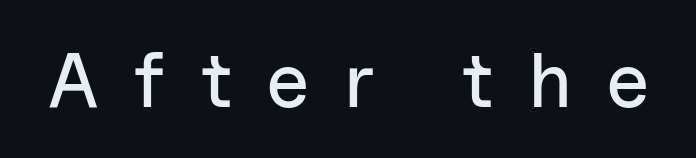
Q: Is the text italic (slanted)? A: No, it is upright.
Q: Is the typeface a serif or a sans-serif typeface? A: Sans-serif.
Q: Is the text underlined? A: No.
Q: Is the spacing between letters normal or unusually wide? A: Unusually wide.
Q: Width (condensed, normal, or wide)? A: Normal.
Q: Stroke contrast? A: Low.
Q: x-height? A: Medium.
Q: Monospaced? A: No.
